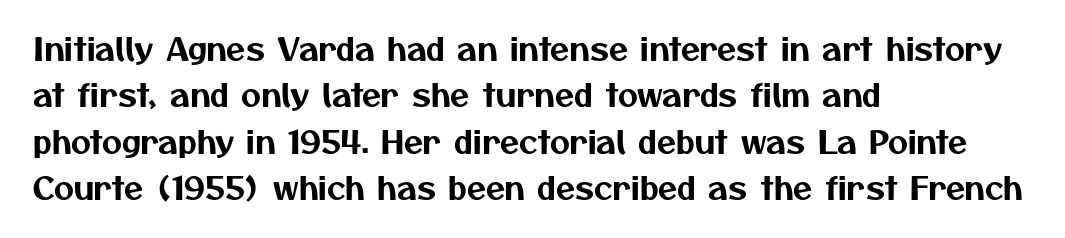
The image shows 31 px sans-serif type; set left-aligned, normal line spacing (1.5x), normal letter spacing, not underlined; medium stroke contrast and a medium x-height.
